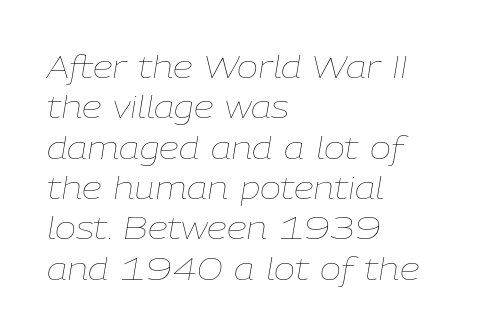
Q: Is the text bold? A: No.
Q: Is the text italic (slanted)? A: Yes, it leans right by about 9 degrees.
Q: Is the text underlined? A: No.
Q: How is the paragraph aligned? A: Left-aligned.
Q: Is the spacing between letters normal or unusually wide? A: Normal.
Q: Is the spacing between lines tight, normal or loose? A: Normal.
Q: Width (condensed, normal, or wide)? A: Normal.
Q: Stroke contrast? A: Low.
Q: x-height? A: Medium.
Q: Monospaced? A: No.
